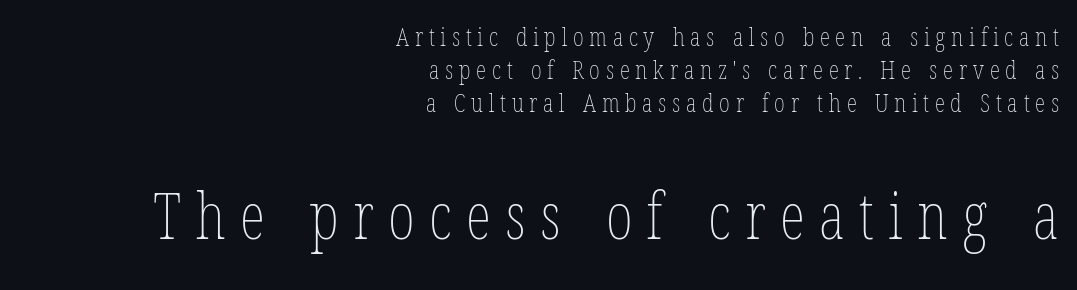
Q: Is the text bold? A: No.
Q: Is the text italic (slanted)? A: No, it is upright.
Q: Is the text underlined? A: No.
Q: How is the paragraph aligned? A: Right-aligned.
Q: Is the spacing between letters normal or unusually wide? A: Unusually wide.
Q: Is the spacing between lines tight, normal or loose? A: Normal.
Q: Which block of text is set in a larger size, the first (top) or the second (bottom)? A: The second (bottom) one.
Q: Width (condensed, normal, or wide)? A: Condensed.
Q: Stroke contrast? A: Low.
Q: x-height? A: Medium.
Q: Monospaced? A: No.
